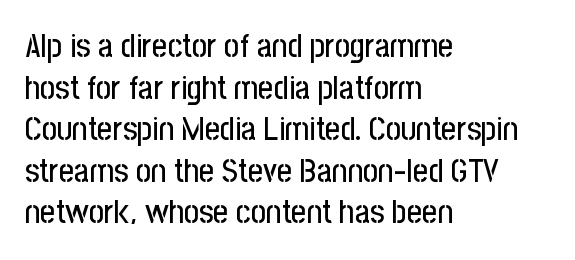
{"serif": "no", "italic": "no", "width": "condensed", "stroke_contrast": "low", "x_height": "medium", "monospaced": "no", "underline": "no", "align": "left", "line_spacing": "normal", "line_spacing_ratio": 1.26, "letter_spacing": "normal", "letter_spacing_em": 0.0, "glyph_px": 33}
